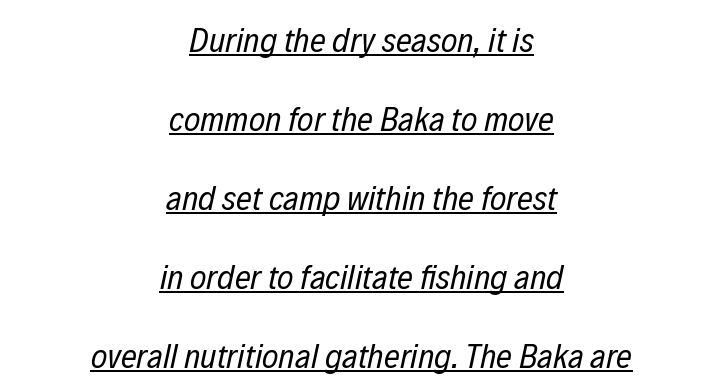
The image shows 35 px regular-weight, condensed type, italic (leaning right); set centered, loose line spacing (2.26x), normal letter spacing, underlined; low stroke contrast and a medium x-height.
